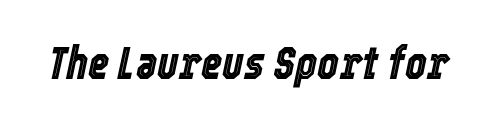
The image shows 46 px condensed type, italic (leaning right); set normal letter spacing, not underlined; a medium x-height.
